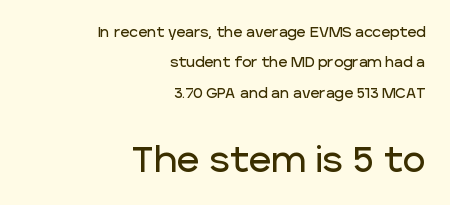
{"serif": "no", "italic": "no", "width": "normal", "stroke_contrast": "low", "x_height": "large", "monospaced": "no", "underline": "no", "align": "right", "line_spacing": "loose", "line_spacing_ratio": 2.17, "letter_spacing": "normal", "letter_spacing_em": 0.0, "larger_block": "second", "size_ratio": 2.5, "glyph_px": 35}
